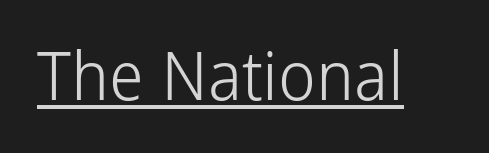
The image shows 67 px light sans-serif type, upright; set normal letter spacing, underlined; low stroke contrast and a medium x-height.
